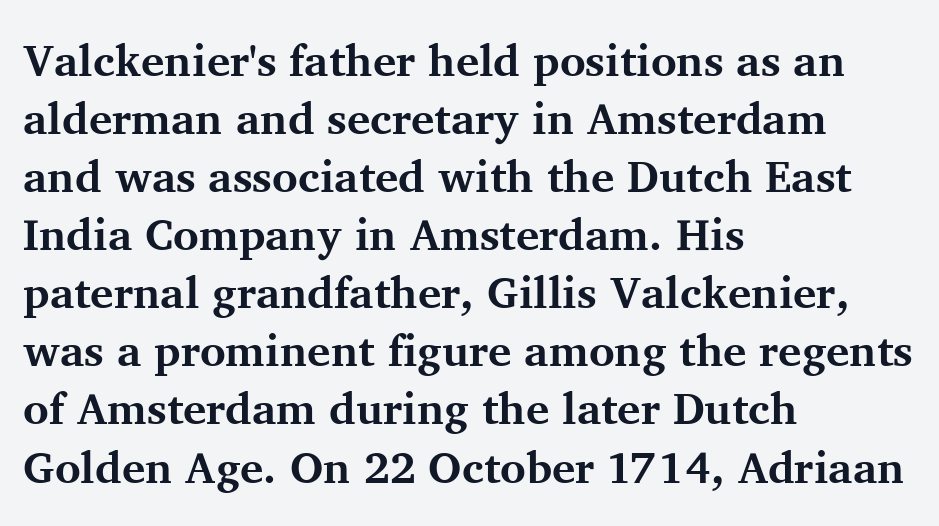
{"serif": "yes", "italic": "no", "bold": "yes", "weight": "bold", "width": "normal", "stroke_contrast": "medium", "x_height": "medium", "monospaced": "no", "underline": "no", "align": "left", "line_spacing": "normal", "line_spacing_ratio": 1.32, "letter_spacing": "normal", "letter_spacing_em": 0.0, "glyph_px": 44}
